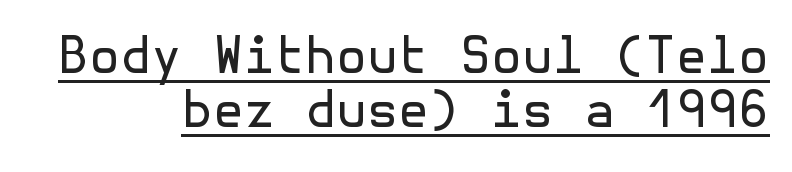
This is sans-serif lettering, the kind often seen on screens and signage. The horizontal fit of the characters is conventional and even. The specimen reads as upright at a glance. Horizontal bands of white between lines are thin slivers. This is underlined copy, the kind a proofreader might mark for attention.
